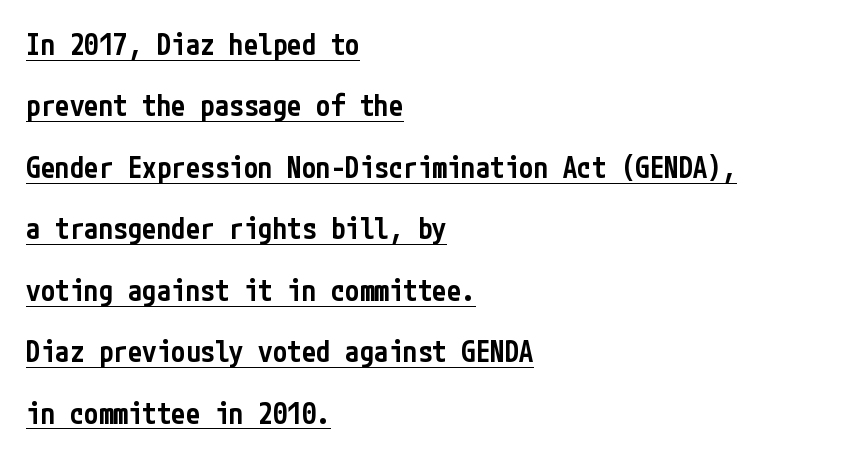
{"serif": "no", "italic": "no", "bold": "semi", "weight": "semibold", "width": "condensed", "stroke_contrast": "low", "x_height": "medium", "underline": "yes", "align": "left", "line_spacing": "loose", "line_spacing_ratio": 2.12, "letter_spacing": "normal", "letter_spacing_em": 0.0, "glyph_px": 29}
